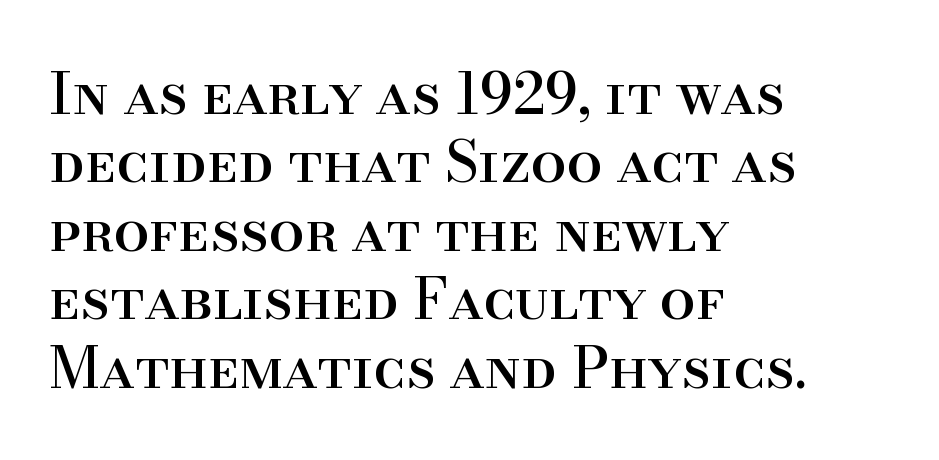
Italic: no, the glyphs are upright roman. This rendering leaves character spacing at its baseline value. Unmarked baselines from the first word to the last. Horizontally, the lines are justified to the leading edge only. To sum up the face: it has serifs.
